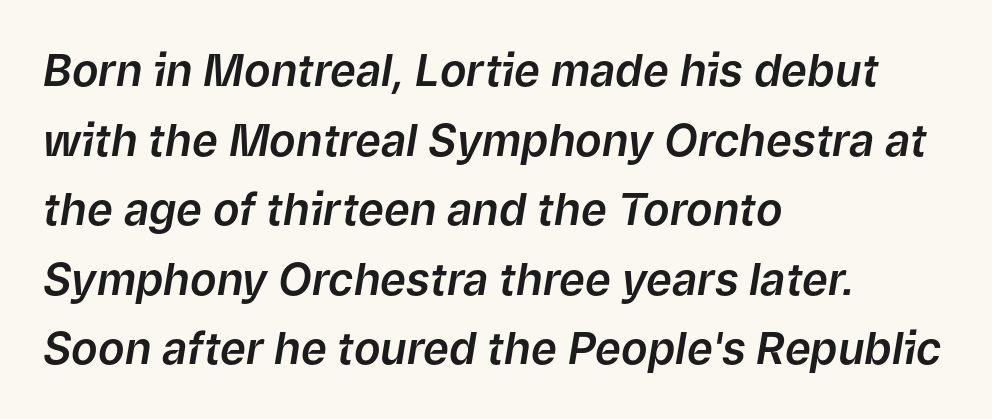
Q: Is the text italic (slanted)? A: Yes, it leans right by about 9 degrees.
Q: Is the text underlined? A: No.
Q: How is the paragraph aligned? A: Left-aligned.
Q: Is the spacing between letters normal or unusually wide? A: Normal.
Q: Is the spacing between lines tight, normal or loose? A: Normal.
Q: Width (condensed, normal, or wide)? A: Normal.
Q: Stroke contrast? A: Low.
Q: x-height? A: Medium.
Q: Monospaced? A: No.
